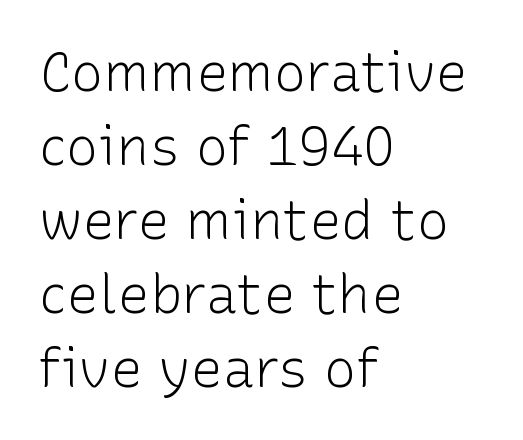
Q: Is the text bold? A: No.
Q: Is the text italic (slanted)? A: No, it is upright.
Q: Is the typeface a serif or a sans-serif typeface? A: Sans-serif.
Q: Is the text underlined? A: No.
Q: How is the paragraph aligned? A: Left-aligned.
Q: Is the spacing between letters normal or unusually wide? A: Normal.
Q: Is the spacing between lines tight, normal or loose? A: Normal.
Q: Width (condensed, normal, or wide)? A: Normal.
Q: Stroke contrast? A: Low.
Q: x-height? A: Medium.
Q: Monospaced? A: No.
